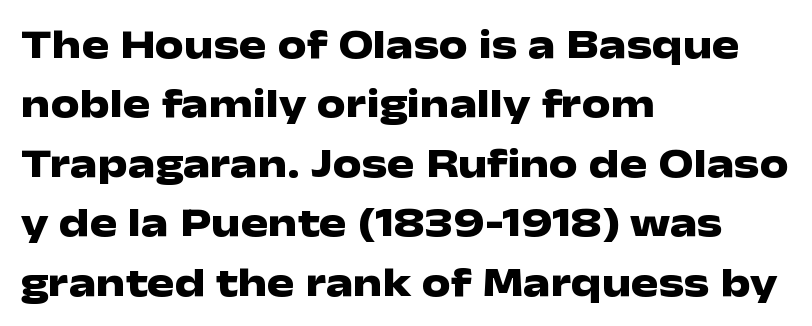
Q: Is the text bold? A: Yes.
Q: Is the text italic (slanted)? A: No, it is upright.
Q: Is the typeface a serif or a sans-serif typeface? A: Sans-serif.
Q: Is the text underlined? A: No.
Q: How is the paragraph aligned? A: Left-aligned.
Q: Is the spacing between letters normal or unusually wide? A: Normal.
Q: Is the spacing between lines tight, normal or loose? A: Normal.
Q: Width (condensed, normal, or wide)? A: Wide.
Q: Stroke contrast? A: Low.
Q: x-height? A: Medium.
Q: Monospaced? A: No.
